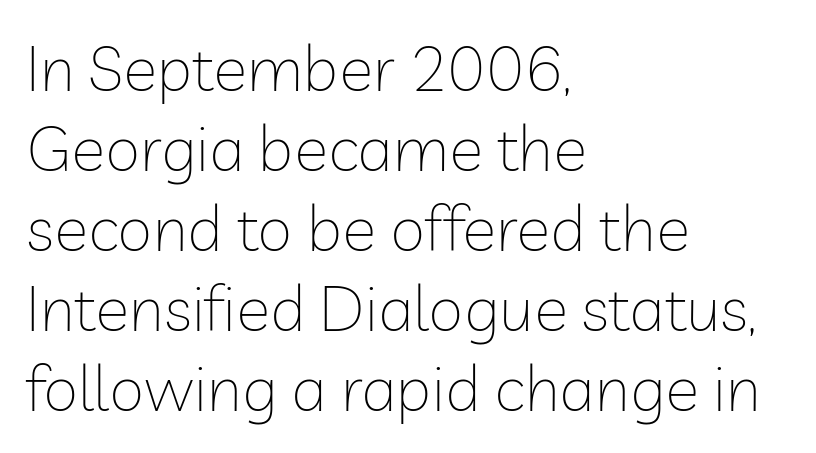
The image shows 64 px thin sans-serif type, upright; set left-aligned, normal line spacing (1.25x), normal letter spacing, not underlined; low stroke contrast and a medium x-height.
